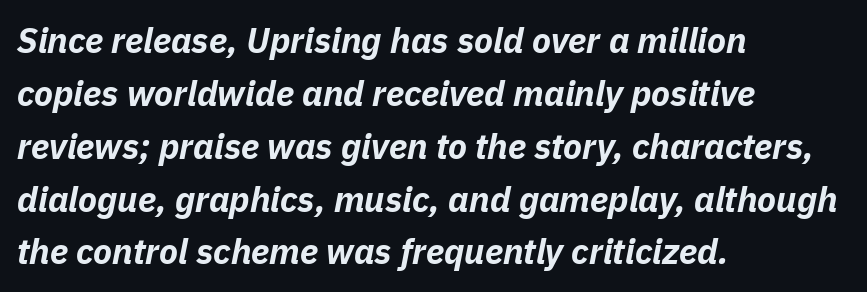
Q: Is the text bold? A: Yes.
Q: Is the text italic (slanted)? A: Yes, it leans right by about 11 degrees.
Q: Is the text underlined? A: No.
Q: How is the paragraph aligned? A: Left-aligned.
Q: Is the spacing between letters normal or unusually wide? A: Normal.
Q: Is the spacing between lines tight, normal or loose? A: Normal.
Q: Width (condensed, normal, or wide)? A: Normal.
Q: Stroke contrast? A: Low.
Q: x-height? A: Medium.
Q: Monospaced? A: No.
